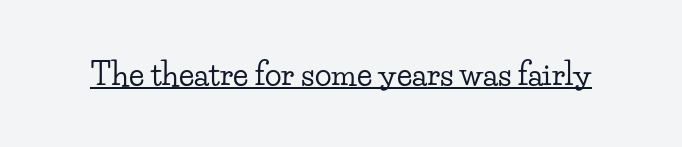
Notice how the stems are strictly vertical — no italics here. The words here are underlined. You could not count columns in this text — the font is proportionally spaced. Typographically, this falls in the serif category. Letter spacing: default.
